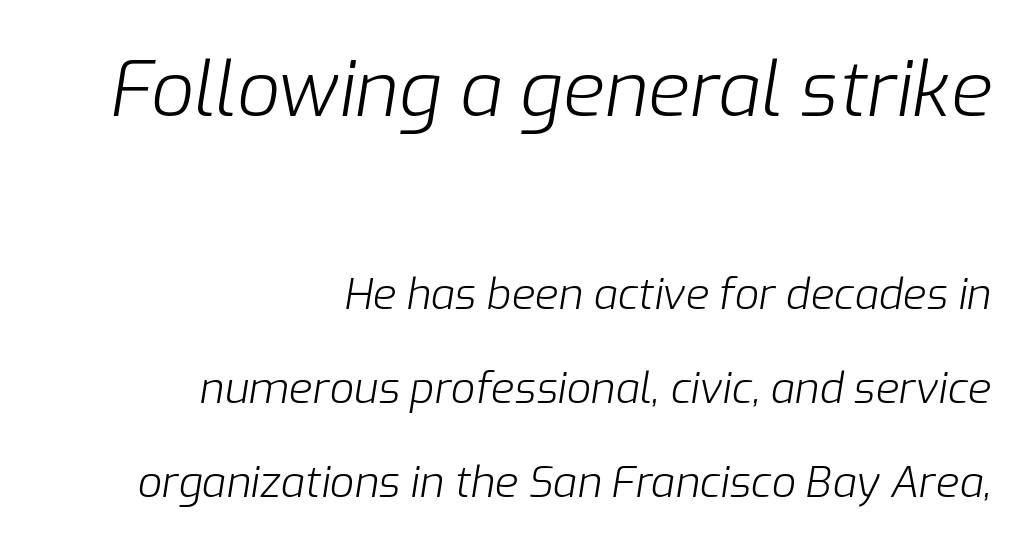
The image shows 76 px light type, italic (leaning right); set right-aligned, loose line spacing (2.18x), normal letter spacing, not underlined; the first (top) block is 1.77x larger; low stroke contrast and a medium x-height.
